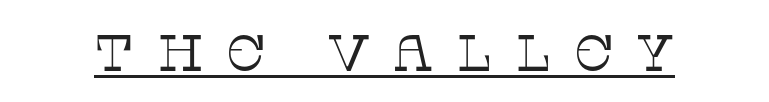
The image shows 51 px thin serif type, upright; set unusually wide letter spacing (+0.44 em), underlined; low stroke contrast and a large x-height.
